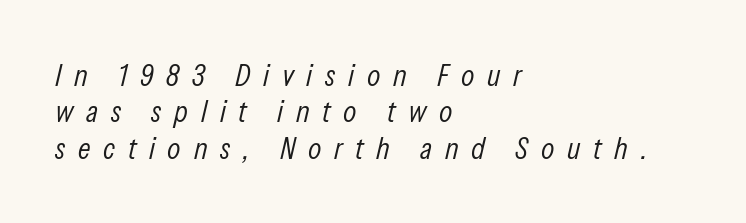
{"italic": "yes", "lean": "right", "slant_degrees": 13, "bold": "no", "weight": "light", "width": "condensed", "stroke_contrast": "low", "x_height": "medium", "monospaced": "no", "underline": "no", "align": "left", "line_spacing_ratio": 1.17, "letter_spacing": "wide", "letter_spacing_em": 0.41, "glyph_px": 31}
